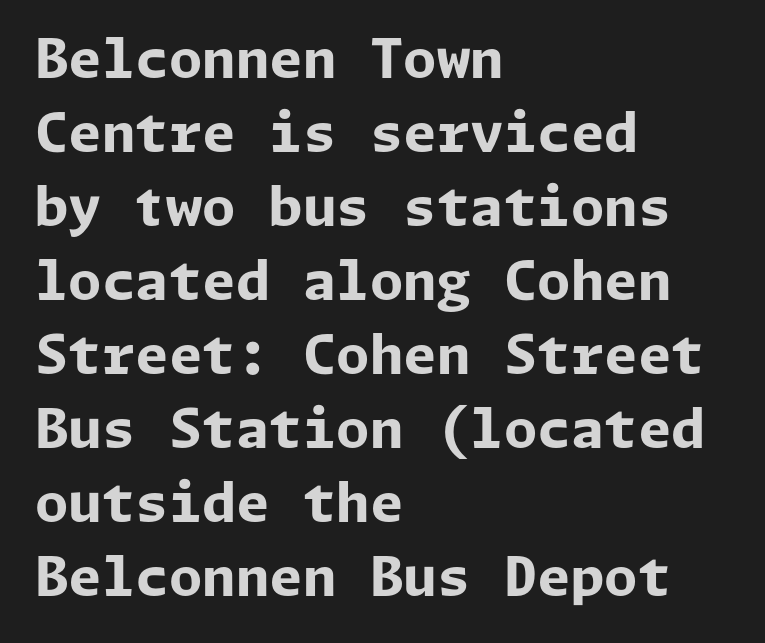
Q: Is the text bold? A: Yes.
Q: Is the text italic (slanted)? A: No, it is upright.
Q: Is the typeface a serif or a sans-serif typeface? A: Sans-serif.
Q: Is the text underlined? A: No.
Q: How is the paragraph aligned? A: Left-aligned.
Q: Is the spacing between letters normal or unusually wide? A: Normal.
Q: Is the spacing between lines tight, normal or loose? A: Normal.
Q: Width (condensed, normal, or wide)? A: Normal.
Q: Stroke contrast? A: Low.
Q: x-height? A: Medium.
